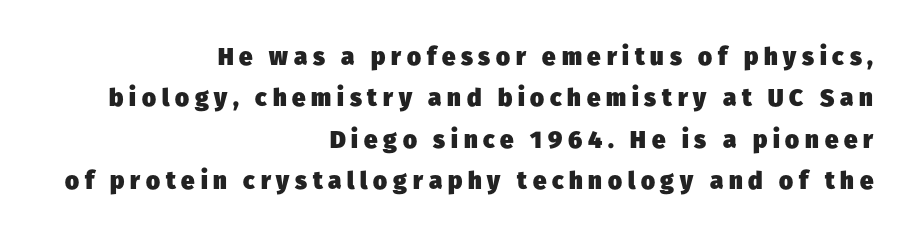
Q: Is the text bold? A: Yes.
Q: Is the text underlined? A: No.
Q: How is the paragraph aligned? A: Right-aligned.
Q: Is the spacing between letters normal or unusually wide? A: Unusually wide.
